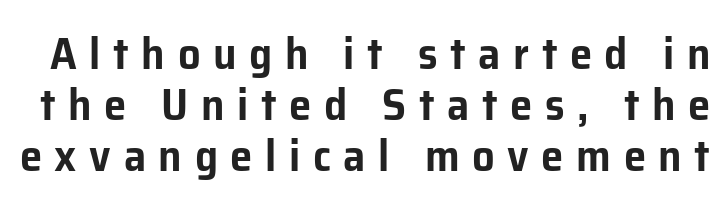
The image shows 45 px sans-serif type, upright; set tight line spacing (1.13x), unusually wide letter spacing (+0.28 em), not underlined; low stroke contrast and a medium x-height.
